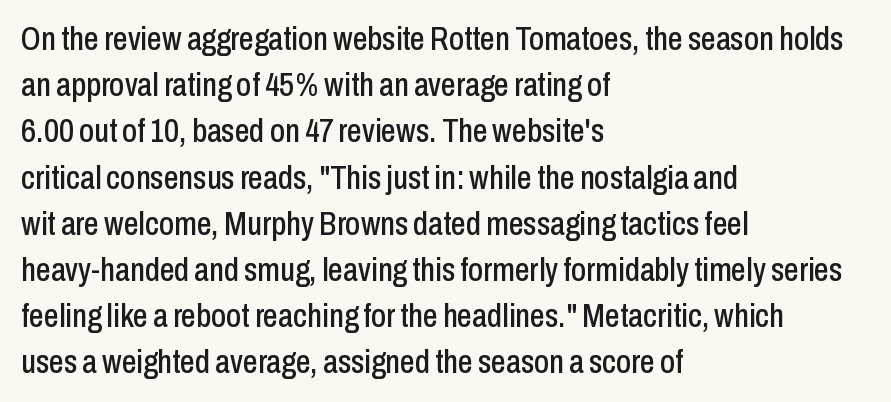
{"serif": "no", "italic": "no", "width": "condensed", "stroke_contrast": "low", "x_height": "medium", "monospaced": "no", "underline": "no", "align": "left", "line_spacing": "normal", "line_spacing_ratio": 1.4, "letter_spacing": "normal", "letter_spacing_em": 0.0, "glyph_px": 33}
